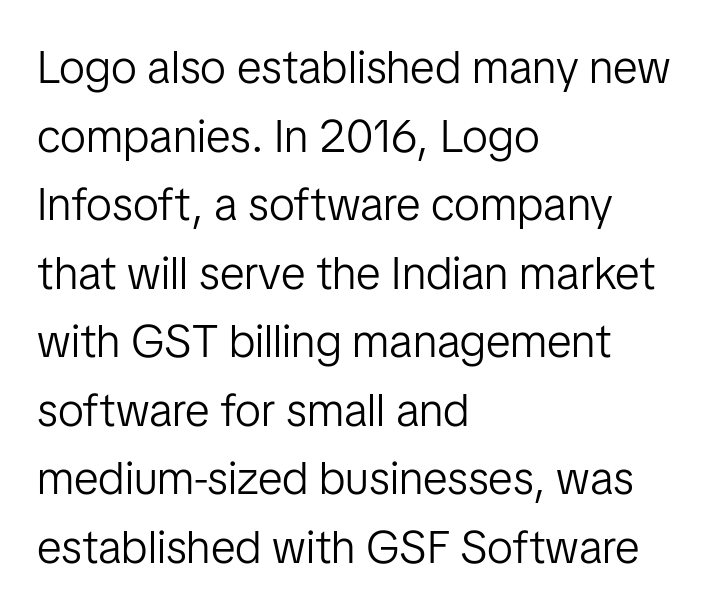
{"serif": "no", "italic": "no", "bold": "no", "weight": "light", "width": "normal", "stroke_contrast": "low", "x_height": "medium", "monospaced": "no", "underline": "no", "align": "left", "line_spacing": "normal", "line_spacing_ratio": 1.49, "letter_spacing": "normal", "letter_spacing_em": 0.0, "glyph_px": 46}
